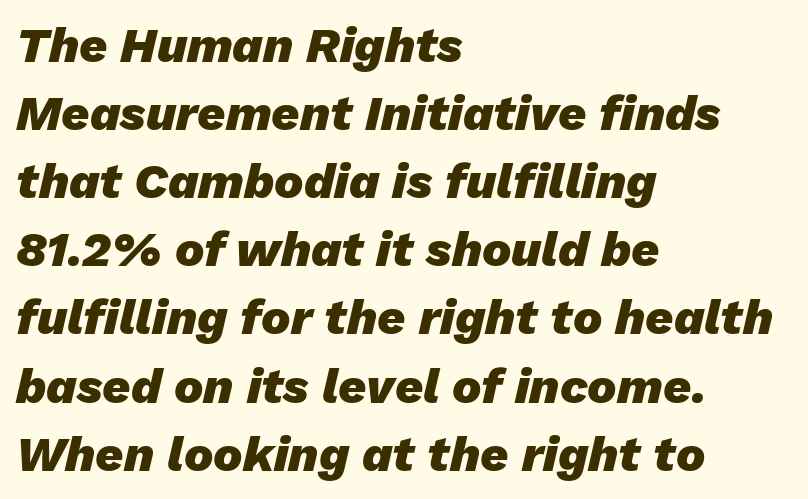
{"italic": "yes", "lean": "right", "slant_degrees": 13, "bold": "yes", "weight": "heavy", "width": "normal", "stroke_contrast": "low", "x_height": "medium", "monospaced": "no", "underline": "no", "align": "left", "line_spacing": "normal", "line_spacing_ratio": 1.39, "letter_spacing": "normal", "letter_spacing_em": 0.0, "glyph_px": 49}
